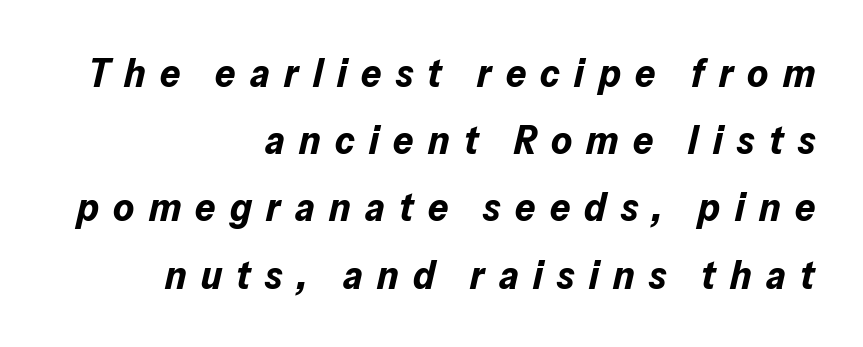
Regular leading. In terms of letterspacing, this is a distinctly airy, spread setting. Honestly, there is no underline to notice here at all. Horizontal alignment here is rightward, an uncommon choice for prose. Character widths vary here, with narrow letters taking less room than wide ones. Every letter is thick-stroked: bold, no question.
